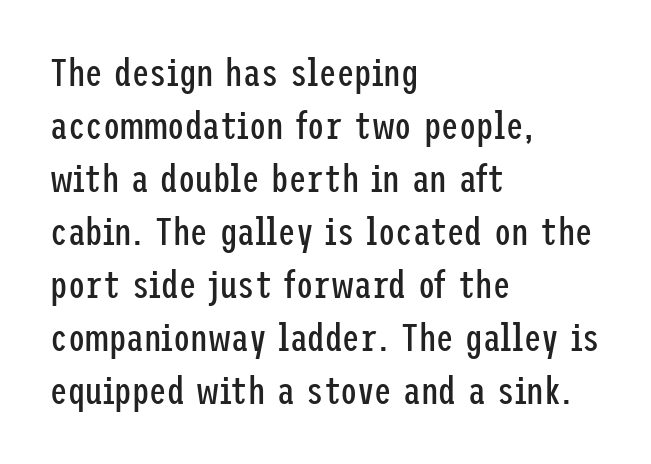
Weight: regular or lighter. Italic: no, the glyphs are upright roman. Interline gaps are of average width in this sample. The passage shown has conventional tracking throughout.
